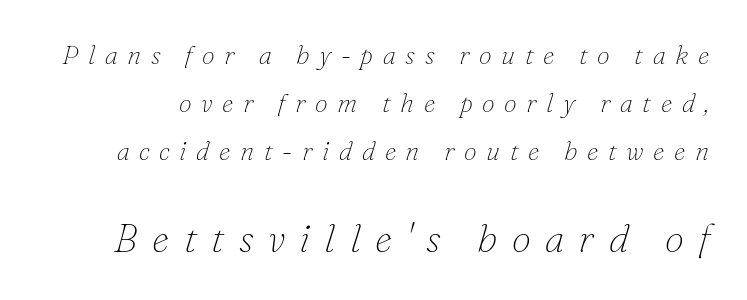
Q: Is the text bold? A: No.
Q: Is the text italic (slanted)? A: Yes, it leans right by about 16 degrees.
Q: Is the typeface a serif or a sans-serif typeface? A: Serif.
Q: Is the text underlined? A: No.
Q: Is the spacing between letters normal or unusually wide? A: Unusually wide.
Q: Which block of text is set in a larger size, the first (top) or the second (bottom)? A: The second (bottom) one.
Q: Width (condensed, normal, or wide)? A: Normal.
Q: Stroke contrast? A: Low.
Q: x-height? A: Small.
Q: Monospaced? A: No.
